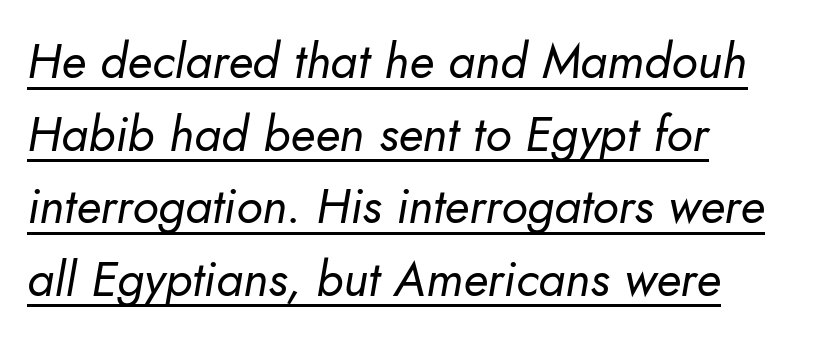
Q: Is the text bold? A: No.
Q: Is the text italic (slanted)? A: Yes, it leans right by about 10 degrees.
Q: Is the text underlined? A: Yes.
Q: How is the paragraph aligned? A: Left-aligned.
Q: Is the spacing between letters normal or unusually wide? A: Normal.
Q: Is the spacing between lines tight, normal or loose? A: Normal.
Q: Width (condensed, normal, or wide)? A: Normal.
Q: Stroke contrast? A: Low.
Q: x-height? A: Small.
Q: Monospaced? A: No.
